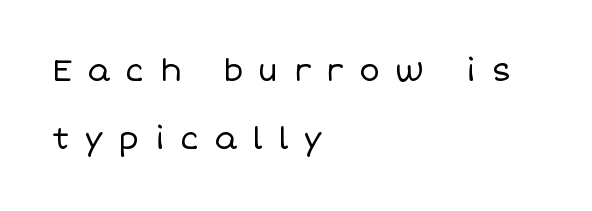
Q: Is the text bold? A: No.
Q: Is the text italic (slanted)? A: No, it is upright.
Q: Is the text underlined? A: No.
Q: How is the paragraph aligned? A: Left-aligned.
Q: Is the spacing between letters normal or unusually wide? A: Unusually wide.
Q: Is the spacing between lines tight, normal or loose? A: Loose.
Q: Width (condensed, normal, or wide)? A: Normal.
Q: Stroke contrast? A: Low.
Q: x-height? A: Large.
Q: Monospaced? A: No.
